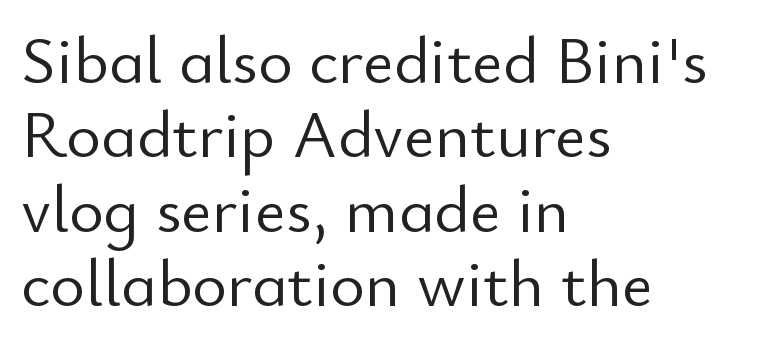
The space directly below the letters is spotless. Check where the strokes stop: nothing finishes them off — pure sans. Notice how descenders almost collide with the ascenders below — that's tight leading. The gaps between neighbouring characters are ordinary and unremarkable. The ragged edge is on the right, which tells us the setting is flush left. The font's upright variant was chosen for this text.
